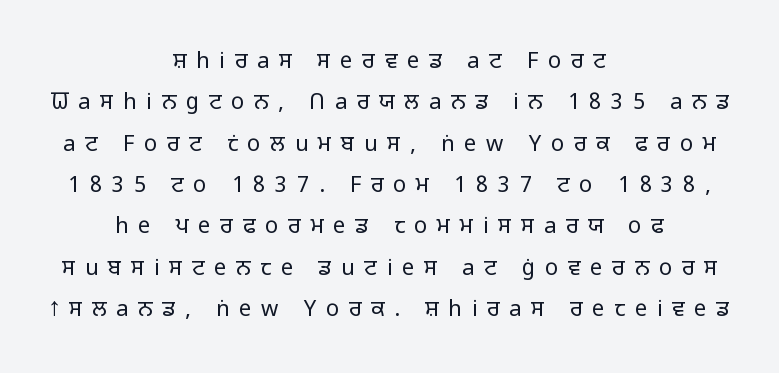
Q: Is the text bold? A: No.
Q: Is the text italic (slanted)? A: No, it is upright.
Q: Is the text underlined? A: No.
Q: How is the paragraph aligned? A: Centered.
Q: Is the spacing between letters normal or unusually wide? A: Unusually wide.
